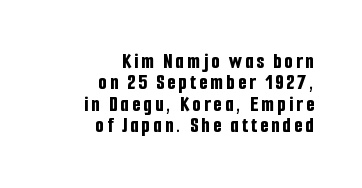
{"italic": "no", "bold": "yes", "underline": "no", "align": "right", "line_spacing": "tight", "line_spacing_ratio": 0.97, "glyph_px": 22}
